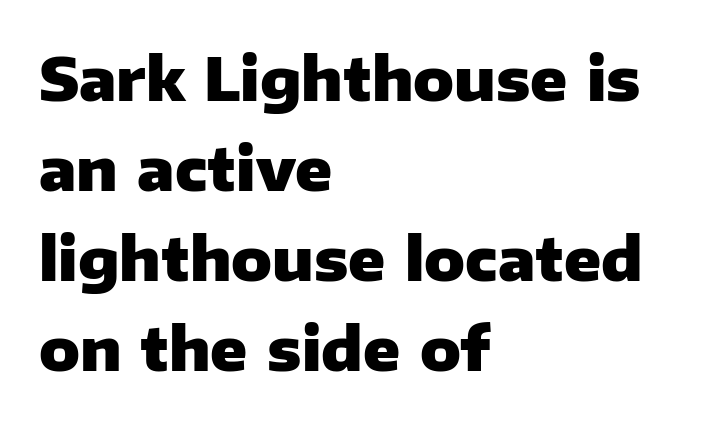
Q: Is the text bold? A: Yes.
Q: Is the text italic (slanted)? A: No, it is upright.
Q: Is the typeface a serif or a sans-serif typeface? A: Sans-serif.
Q: Is the text underlined? A: No.
Q: How is the paragraph aligned? A: Left-aligned.
Q: Is the spacing between letters normal or unusually wide? A: Normal.
Q: Is the spacing between lines tight, normal or loose? A: Normal.
Q: Width (condensed, normal, or wide)? A: Normal.
Q: Stroke contrast? A: Low.
Q: x-height? A: Medium.
Q: Monospaced? A: No.
